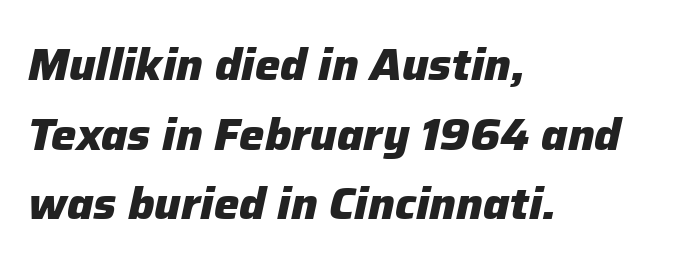
Q: Is the text bold? A: Yes.
Q: Is the text italic (slanted)? A: Yes, it leans right by about 12 degrees.
Q: Is the text underlined? A: No.
Q: How is the paragraph aligned? A: Left-aligned.
Q: Is the spacing between letters normal or unusually wide? A: Normal.
Q: Is the spacing between lines tight, normal or loose? A: Normal.
Q: Width (condensed, normal, or wide)? A: Normal.
Q: Stroke contrast? A: Low.
Q: x-height? A: Medium.
Q: Monospaced? A: No.
